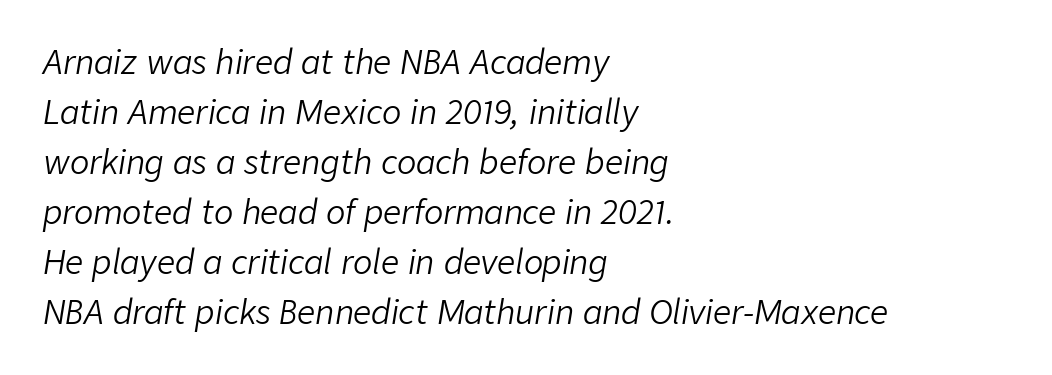
Rule under the text: the space is simply empty. If you drew a line through each stem, it would be angled. Summary of vertical rhythm: regular, with standard interline spacing. Note the varied advance widths — an 'i' is clearly narrower than an 'm'.
